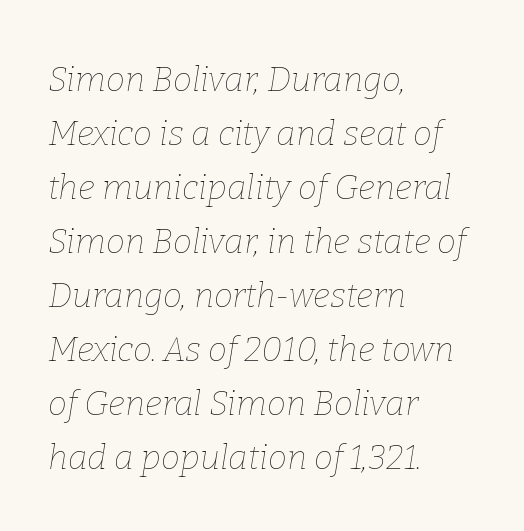
{"italic": "yes", "lean": "right", "slant_degrees": 9, "bold": "no", "weight": "thin", "width": "normal", "stroke_contrast": "low", "x_height": "medium", "monospaced": "no", "underline": "no", "align": "left", "line_spacing": "normal", "line_spacing_ratio": 1.59, "letter_spacing": "normal", "letter_spacing_em": 0.0, "glyph_px": 34}
